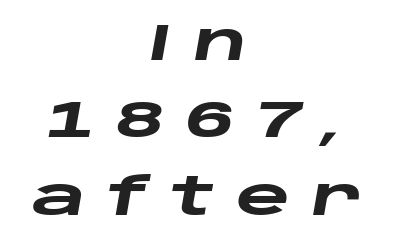
Q: Is the text bold? A: Yes.
Q: Is the text italic (slanted)? A: Yes, it leans right by about 10 degrees.
Q: Is the text underlined? A: No.
Q: How is the paragraph aligned? A: Centered.
Q: Is the spacing between letters normal or unusually wide? A: Unusually wide.
Q: Is the spacing between lines tight, normal or loose? A: Normal.
Q: Width (condensed, normal, or wide)? A: Wide.
Q: Stroke contrast? A: Low.
Q: x-height? A: Large.
Q: Monospaced? A: No.
